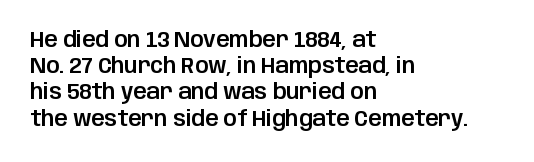
A typesetter would call this leading conventional body-copy spacing. Upright lettering throughout. This rendering uses left alignment, leaving the right contour irregular. The letterforms sit shoulder to shoulder at normal distance. Decoration check: the copy has no underline.
